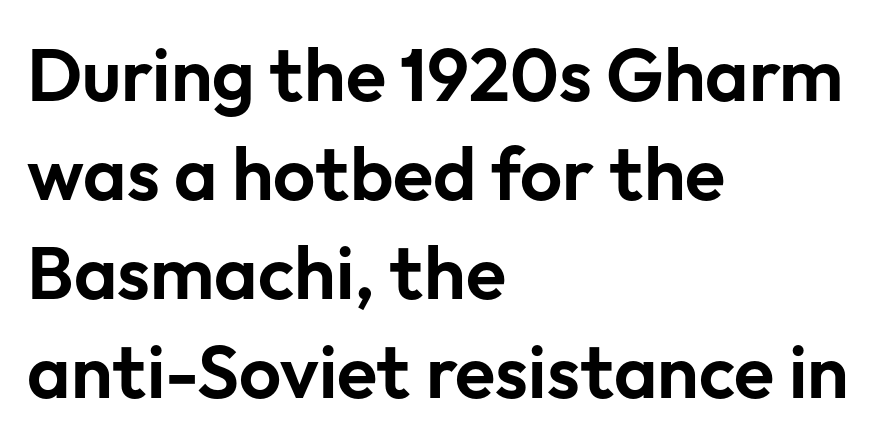
This is roman type, the default non-slanted kind. Is the block centered? No — it sits flush against the left margin. Is this a fixed-width face? No — the glyphs have proportional, varying widths. The letterforms sit shoulder to shoulder at normal distance.
